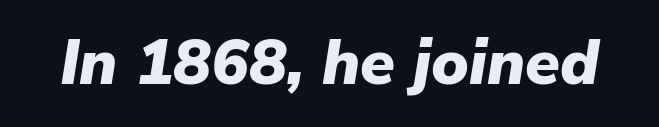
The image shows 63 px heavy type, italic (leaning right); set normal letter spacing, not underlined; low stroke contrast and a medium x-height.
